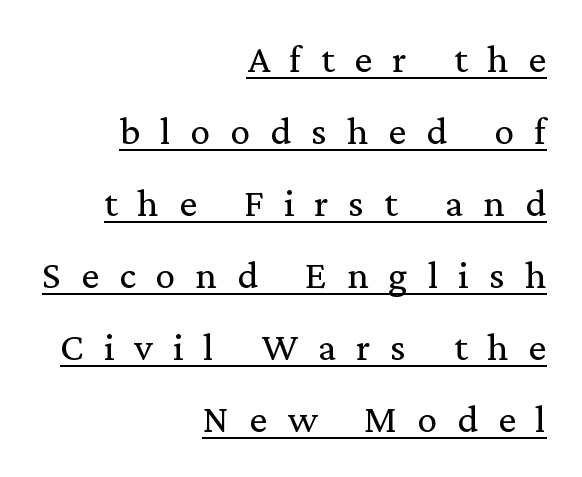
{"serif": "yes", "italic": "no", "bold": "no", "weight": "regular", "width": "normal", "stroke_contrast": "low", "x_height": "medium", "monospaced": "no", "underline": "yes", "align": "right", "line_spacing_ratio": 1.8, "letter_spacing": "wide", "letter_spacing_em": 0.5, "glyph_px": 40}
